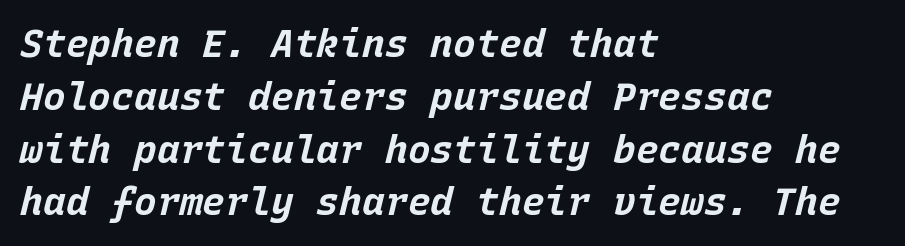
{"italic": "yes", "lean": "right", "slant_degrees": 15, "bold": "yes", "weight": "bold", "width": "normal", "stroke_contrast": "low", "x_height": "large", "monospaced": "yes", "underline": "no", "align": "left", "line_spacing": "normal", "line_spacing_ratio": 1.39, "letter_spacing": "normal", "letter_spacing_em": 0.0, "glyph_px": 38}
